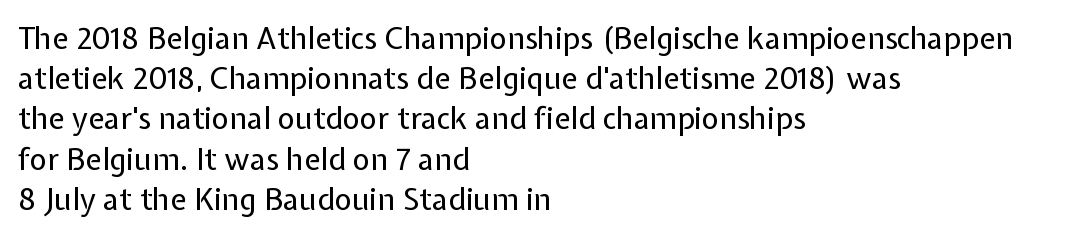
Is the block centered? No — it sits flush against the left margin. Beneath every word, the page is bare. Grotesque or geometric, the face here clearly has no serifs. Look at the tracking — it's just the regular setting, nothing added. Line spacing here is normal. Here the designer chose a conventional face with non-uniform glyph widths.
